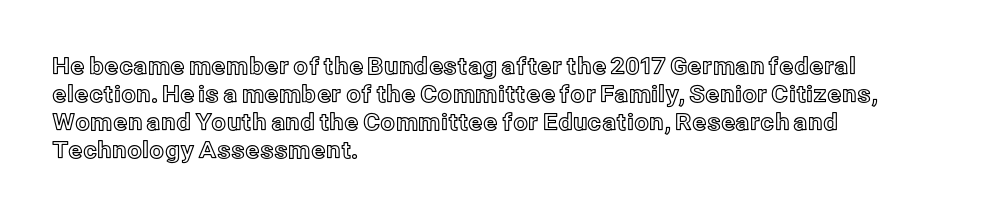
Q: Is the text italic (slanted)? A: No, it is upright.
Q: Is the text underlined? A: No.
Q: How is the paragraph aligned? A: Left-aligned.
Q: Is the spacing between letters normal or unusually wide? A: Normal.
